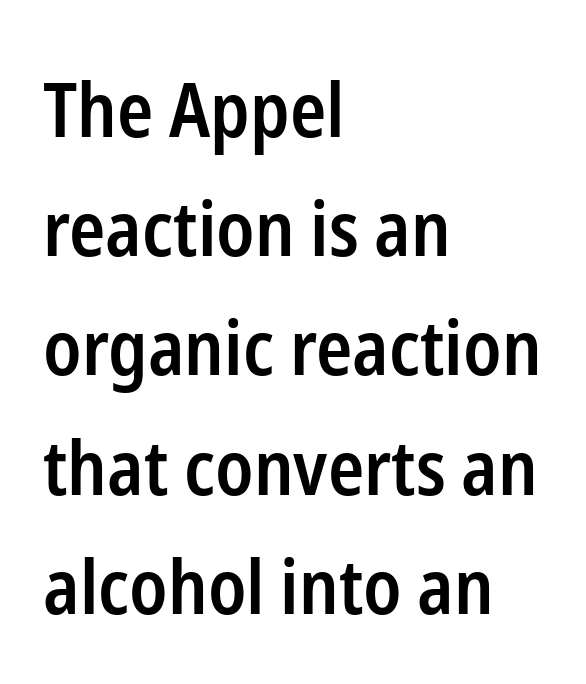
The image shows 75 px semibold, condensed sans-serif type, upright; set left-aligned, normal line spacing (1.59x), normal letter spacing, not underlined; low stroke contrast and a medium x-height.
